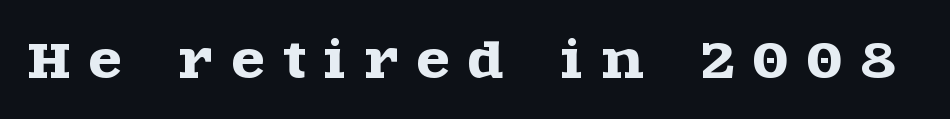
The image shows 48 px wide serif type, upright; set unusually wide letter spacing (+0.4 em), not underlined; a large x-height.
